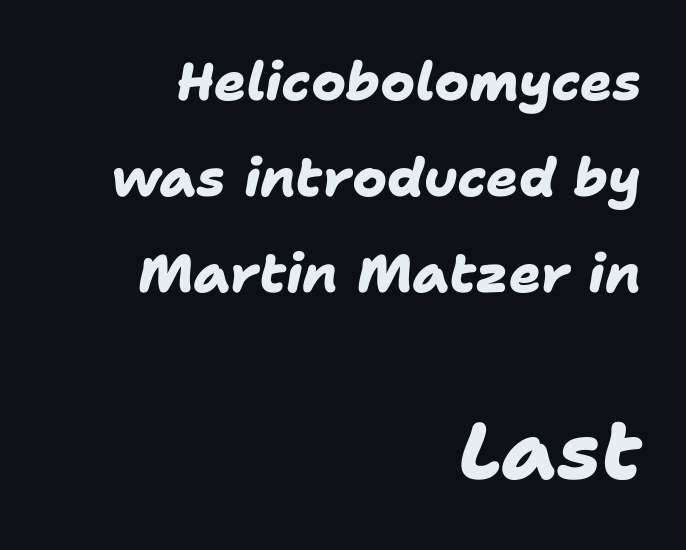
Layout note: lines flush right. Scale increases going downward across the two blocks. Typographic density is high because the face is bold. Descenders hang freely into open space.
